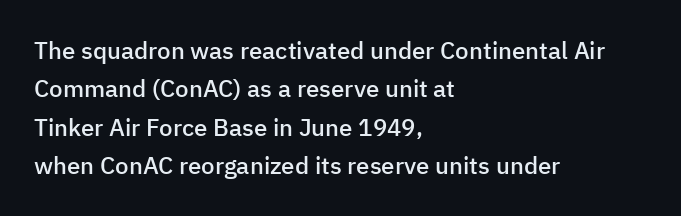
{"italic": "no", "bold": "semi", "underline": "no", "align": "left", "line_spacing": "normal", "line_spacing_ratio": 1.6, "letter_spacing": "normal", "letter_spacing_em": 0.0, "glyph_px": 24}
